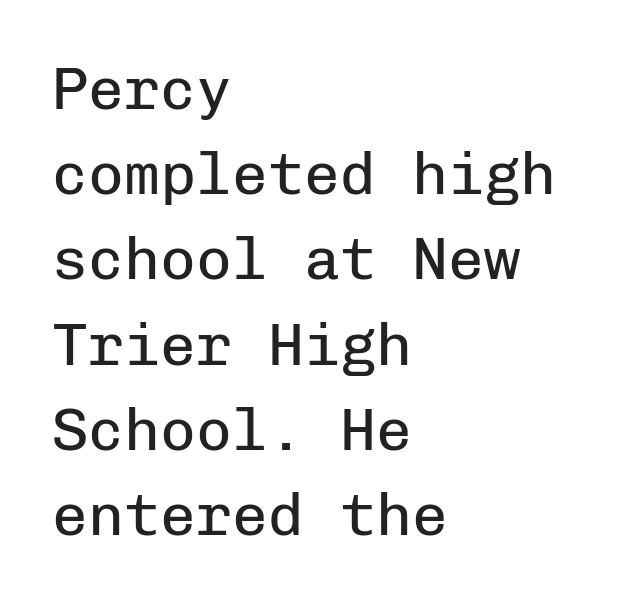
{"serif": "no", "italic": "no", "bold": "no", "weight": "regular", "width": "normal", "stroke_contrast": "low", "x_height": "medium", "monospaced": "yes", "underline": "no", "align": "left", "line_spacing": "normal", "line_spacing_ratio": 1.42, "letter_spacing": "normal", "letter_spacing_em": 0.0, "glyph_px": 60}
